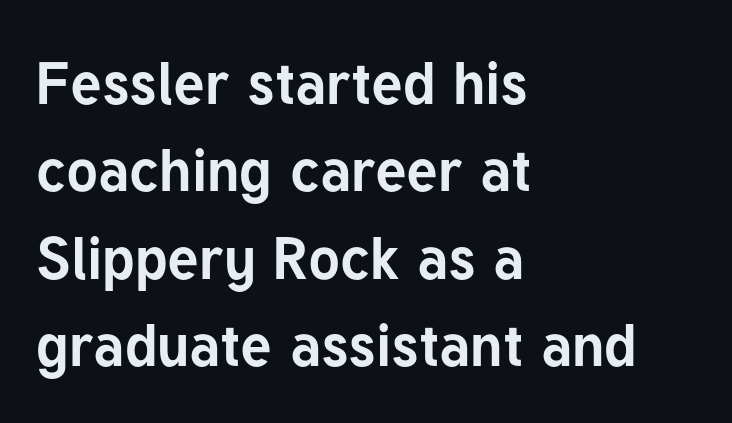
The type is set solid horizontally, with unmodified tracking. The baseline area is clear. Vertical spacing — default. You could not count columns in this text — the font is proportionally spaced. In terms of posture, this sample is upright. Is this a sans? Yes — the strokes have no serifs.
